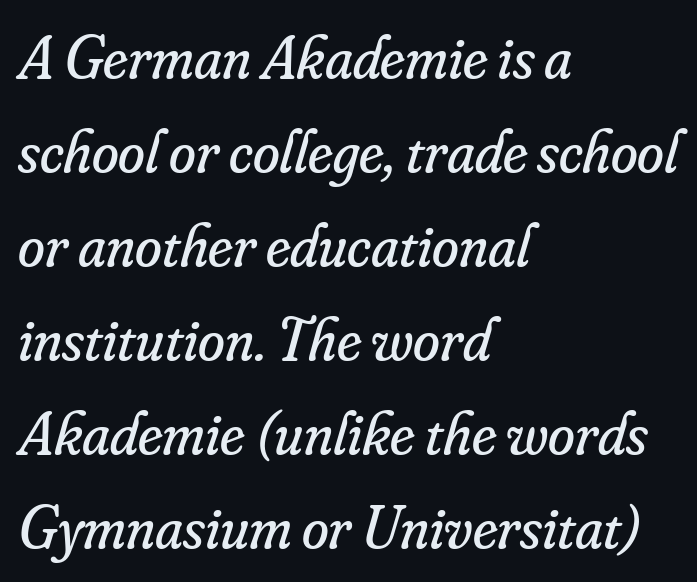
Q: Is the text bold? A: No.
Q: Is the text italic (slanted)? A: Yes, it leans right by about 16 degrees.
Q: Is the typeface a serif or a sans-serif typeface? A: Serif.
Q: Is the text underlined? A: No.
Q: How is the paragraph aligned? A: Left-aligned.
Q: Is the spacing between letters normal or unusually wide? A: Normal.
Q: Is the spacing between lines tight, normal or loose? A: Normal.
Q: Width (condensed, normal, or wide)? A: Normal.
Q: Stroke contrast? A: Low.
Q: x-height? A: Small.
Q: Monospaced? A: No.
